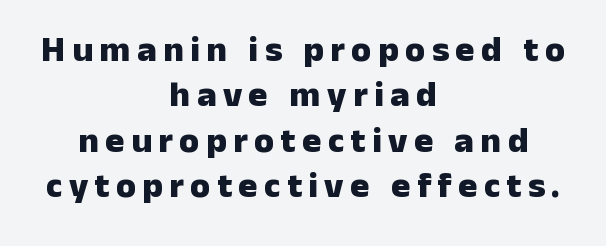
{"serif": "no", "italic": "no", "bold": "yes", "weight": "heavy", "width": "normal", "stroke_contrast": "low", "x_height": "medium", "monospaced": "no", "underline": "no", "align": "center", "line_spacing": "normal", "line_spacing_ratio": 1.26, "glyph_px": 36}
